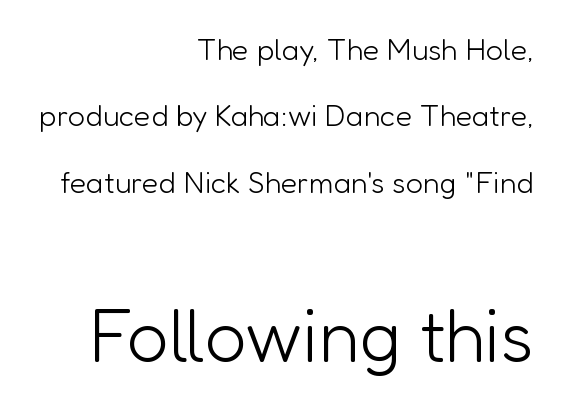
The image shows 74 px light sans-serif type, upright; set right-aligned, loose line spacing (2.21x), normal letter spacing, not underlined; the second (bottom) block is 2.47x larger; low stroke contrast and a medium x-height.
